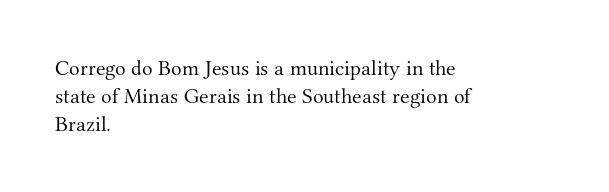
The image shows 22 px text type, upright; set left-aligned, normal line spacing (1.27x), normal letter spacing, not underlined.
